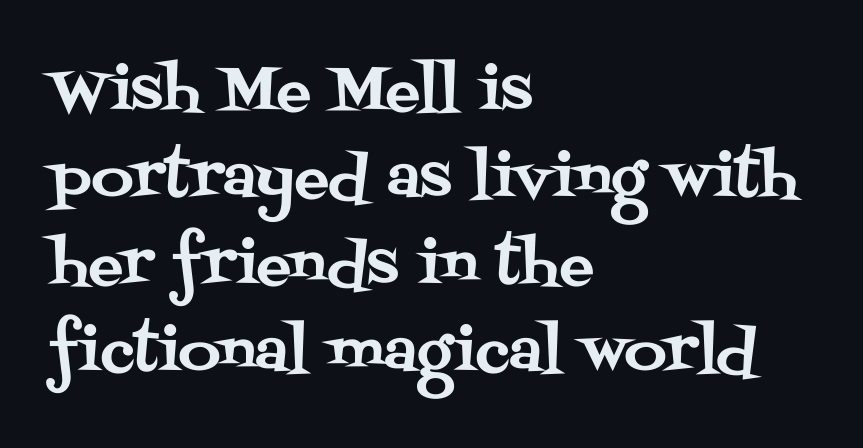
{"serif": "yes", "italic": "no", "width": "normal", "stroke_contrast": "medium", "x_height": "large", "monospaced": "no", "underline": "no", "align": "left", "line_spacing": "normal", "line_spacing_ratio": 1.5, "letter_spacing": "normal", "letter_spacing_em": 0.0, "glyph_px": 58}
